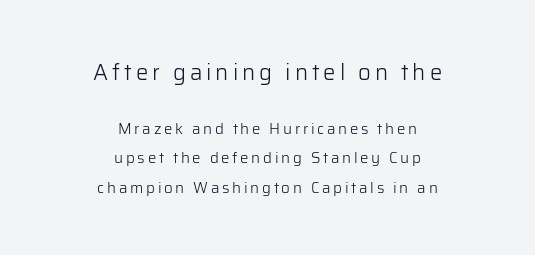
The image shows 22 px text type, upright; set centered, loose line spacing (1.96x), not underlined; the first (top) block is 1.47x larger.
